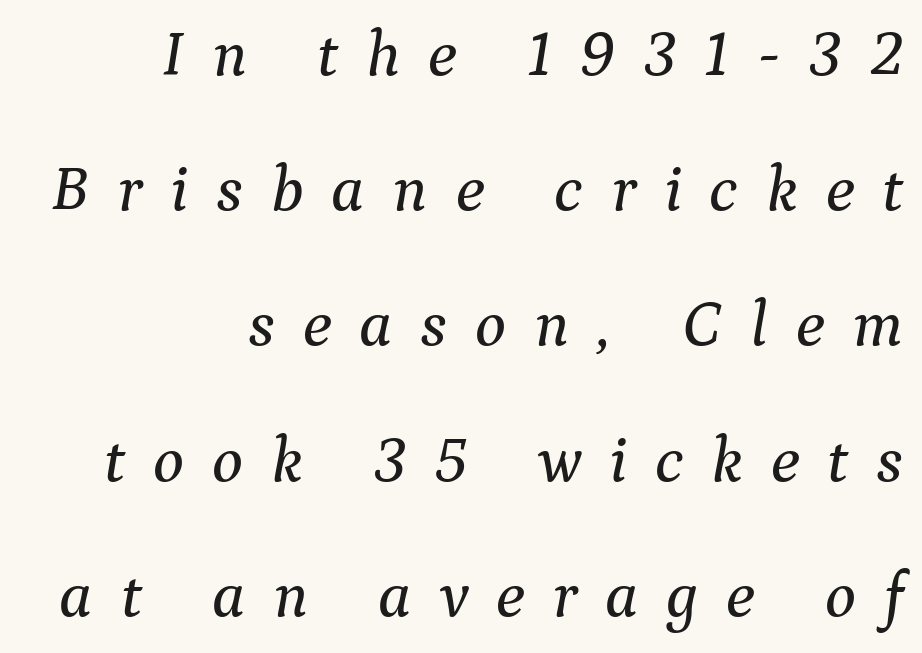
Q: Is the text italic (slanted)? A: Yes, it leans right by about 9 degrees.
Q: Is the typeface a serif or a sans-serif typeface? A: Serif.
Q: Is the text underlined? A: No.
Q: How is the paragraph aligned? A: Right-aligned.
Q: Is the spacing between letters normal or unusually wide? A: Unusually wide.
Q: Is the spacing between lines tight, normal or loose? A: Loose.
Q: Width (condensed, normal, or wide)? A: Normal.
Q: Stroke contrast? A: Medium.
Q: x-height? A: Medium.
Q: Monospaced? A: No.
